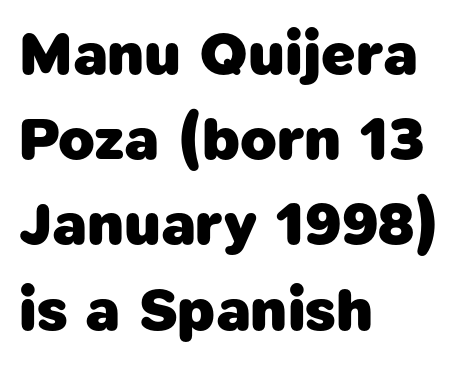
Teacher's note: observe the even left margin — that is flush-left alignment. These lines sit exactly where default settings would place them. The strokes are fattened all the way to bold. Descender tails drop into unmarked territory. This sample has the flowing, uneven cadence of proportional lettering. Short note: letters normally spaced.
